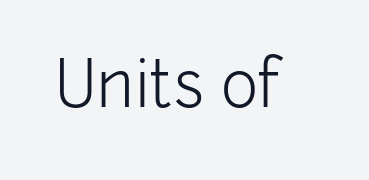
Q: Is the text bold? A: No.
Q: Is the text italic (slanted)? A: No, it is upright.
Q: Is the typeface a serif or a sans-serif typeface? A: Sans-serif.
Q: Is the text underlined? A: No.
Q: Is the spacing between letters normal or unusually wide? A: Normal.
Q: Width (condensed, normal, or wide)? A: Normal.
Q: Stroke contrast? A: Low.
Q: x-height? A: Medium.
Q: Monospaced? A: No.
